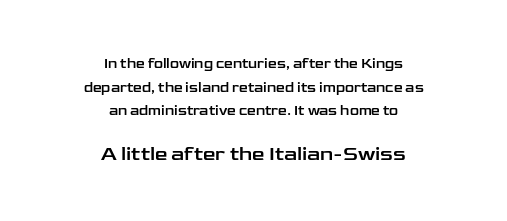
The rendering uses a moderate line-height, typical for paragraphs. When letters stand straight like this, we call the style roman or upright. Which margin do the lines hug? Neither — every line sits in the middle. Honestly, there is no underline to notice here at all. This sample uses plain, unmodified letter spacing.
